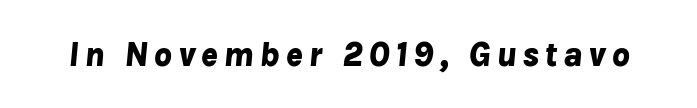
The image shows 35 px bold type, italic (leaning right); set not underlined; low stroke contrast and a medium x-height.
